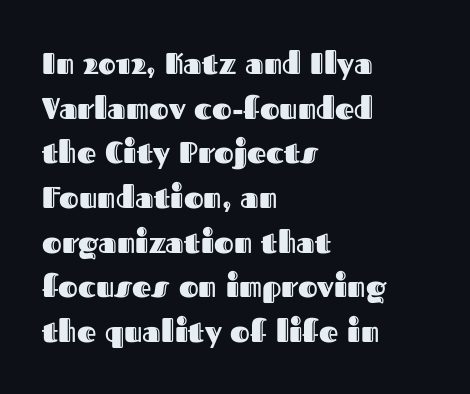
These lines were composed using upright roman letters. The passage shown has conventional tracking throughout. How would I describe the line gaps? Plain and ordinary. The space directly below the letters is spotless. Horizontally, the lines are justified to the leading edge only. Note the varied advance widths — an 'i' is clearly narrower than an 'm'.
